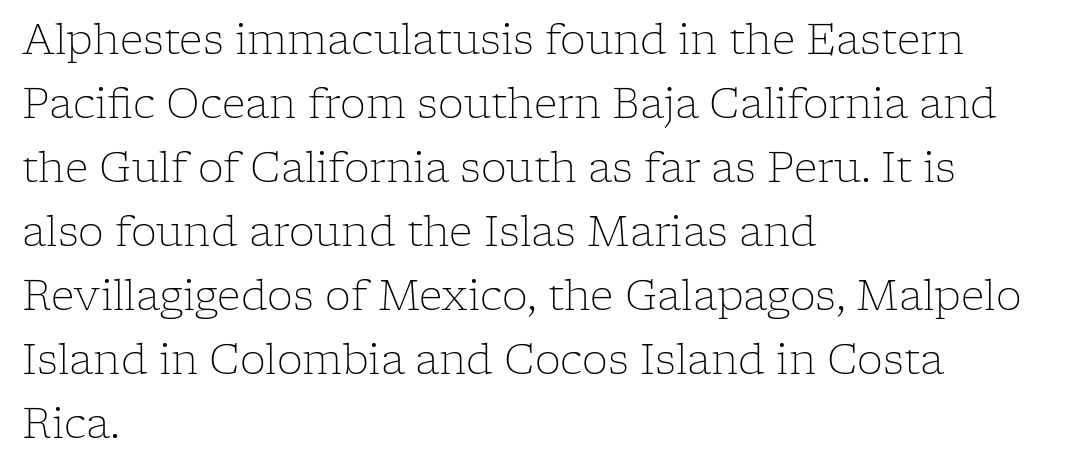
Q: Is the text bold? A: No.
Q: Is the text italic (slanted)? A: No, it is upright.
Q: Is the typeface a serif or a sans-serif typeface? A: Serif.
Q: Is the text underlined? A: No.
Q: How is the paragraph aligned? A: Left-aligned.
Q: Is the spacing between letters normal or unusually wide? A: Normal.
Q: Is the spacing between lines tight, normal or loose? A: Normal.
Q: Width (condensed, normal, or wide)? A: Normal.
Q: Stroke contrast? A: Low.
Q: x-height? A: Medium.
Q: Monospaced? A: No.
